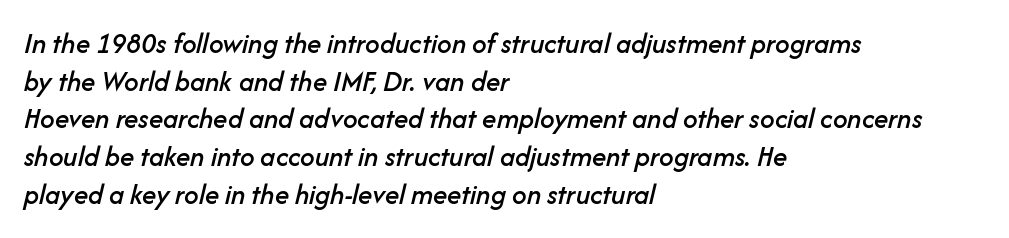
Nobody drew a line under any word here. The designer left line spacing at the default. The glyphs look as if they've been sheared to an angle. The type is set solid horizontally, with unmodified tracking. Every row of glyphs begins at an identical x-position on the left. Is this a fixed-width face? No — the glyphs have proportional, varying widths.
